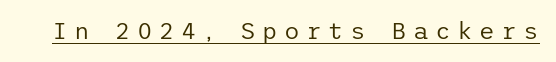
The image shows 24 px text type, upright; set unusually wide letter spacing (+0.27 em), underlined.
